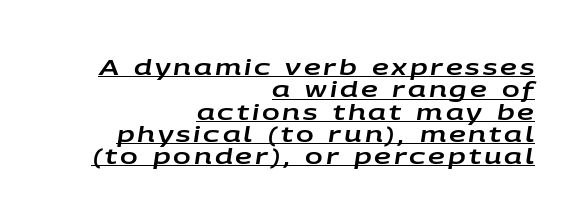
The image shows 21 px text type, italic (leaning right); set right-aligned, tight line spacing (1.06x), underlined.
